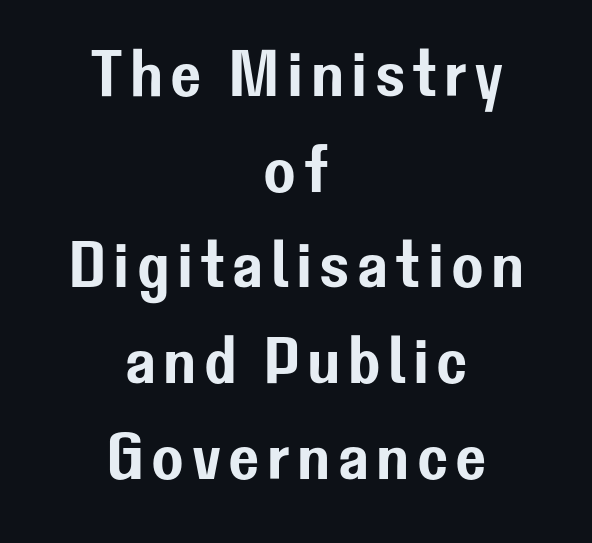
The letters advance in unequal steps, a hallmark of proportional type. In terms of posture, this sample is upright. Beneath every word, the page is bare. Font category for this specimen: sans-serif.
